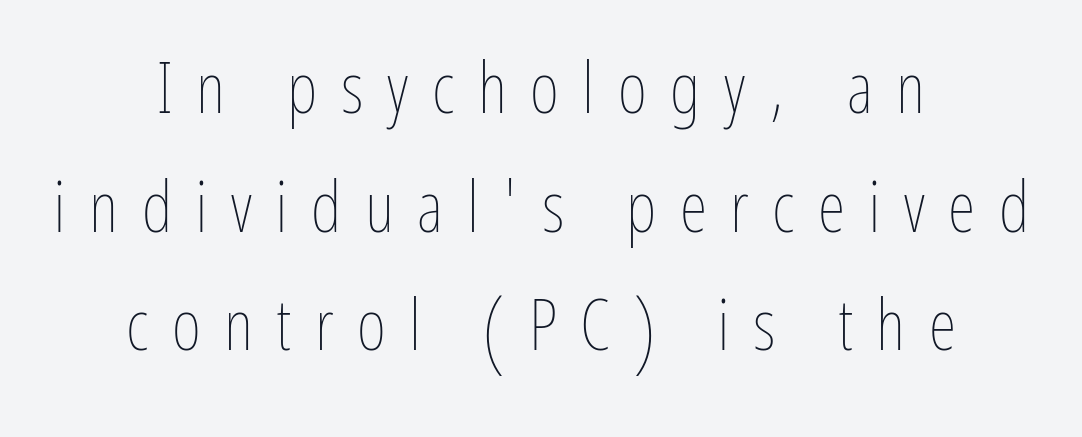
{"italic": "no", "bold": "no", "weight": "thin", "width": "condensed", "stroke_contrast": "low", "x_height": "medium", "monospaced": "no", "underline": "no", "align": "center", "line_spacing": "normal", "line_spacing_ratio": 1.67, "letter_spacing": "wide", "letter_spacing_em": 0.33, "glyph_px": 71}
